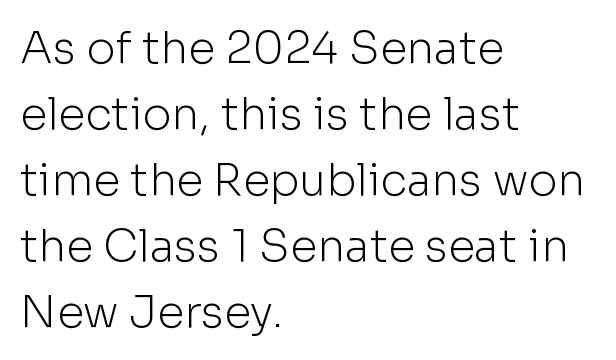
{"serif": "no", "italic": "no", "bold": "no", "weight": "light", "width": "normal", "stroke_contrast": "low", "x_height": "medium", "monospaced": "no", "underline": "no", "align": "left", "line_spacing": "normal", "line_spacing_ratio": 1.5, "letter_spacing": "normal", "letter_spacing_em": 0.0, "glyph_px": 44}
